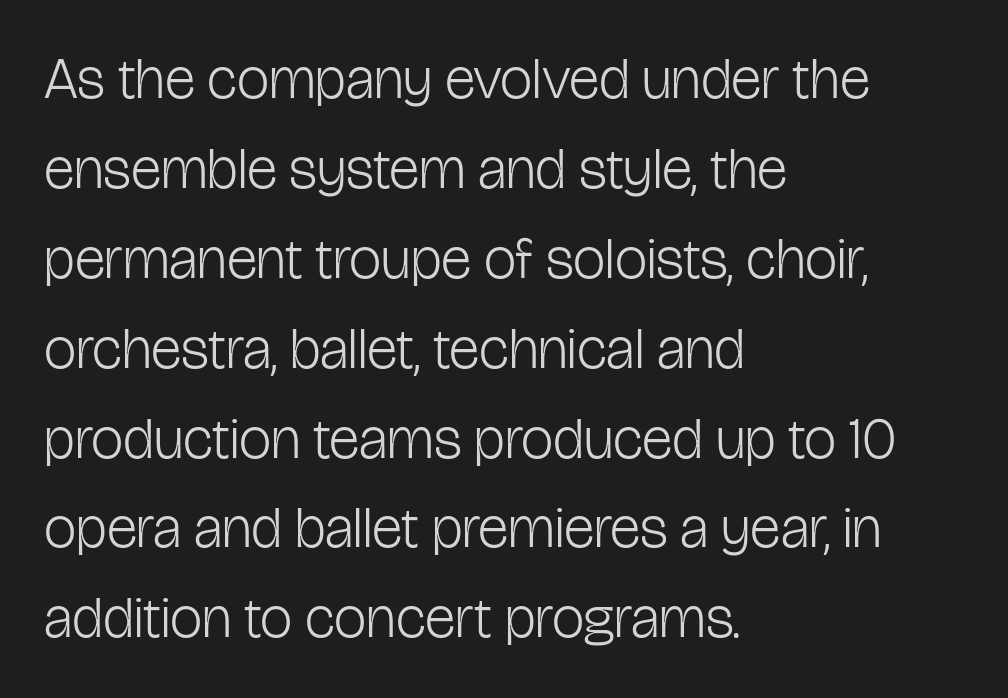
The image shows 58 px light, condensed sans-serif type, upright; set left-aligned, normal line spacing (1.55x), normal letter spacing, not underlined; low stroke contrast and a medium x-height.
